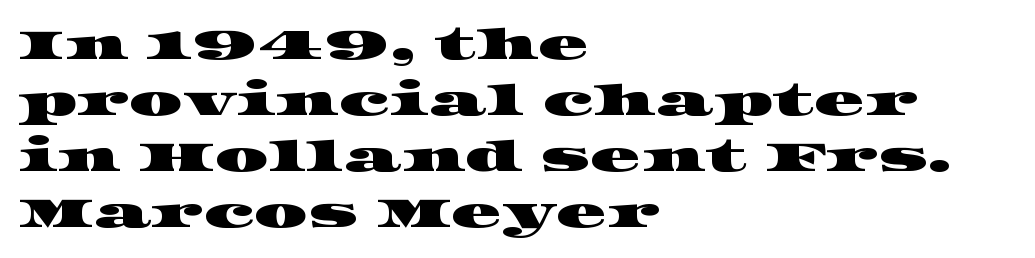
A typesetter would call this leading conventional body-copy spacing. These lines keep a tight, regular rhythm from letter to letter. In CSS terms this would be text-align: left. Small tapered or slab feet sit at the stroke ends, so this counts as serif.
